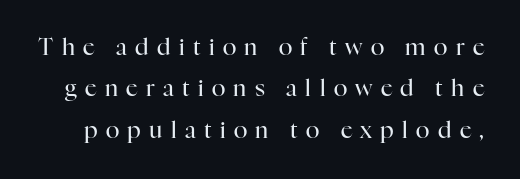
A bare baseline throughout the passage. No extra ink here — the face is not bold. Does the lettering tilt? It doesn't — this is upright. Does extra space separate the letters? Yes, quite a lot of it.
